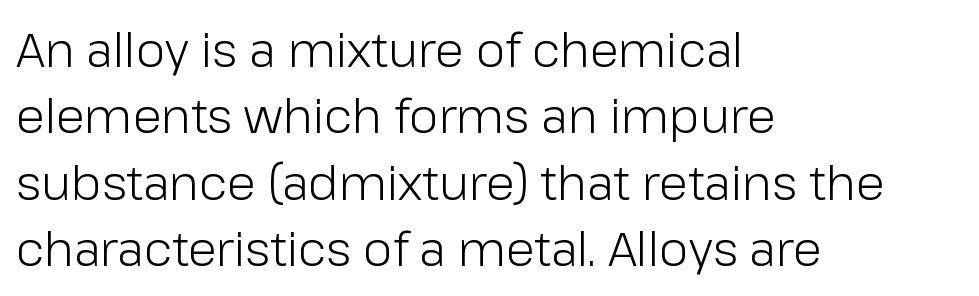
Q: Is the text bold? A: No.
Q: Is the text italic (slanted)? A: No, it is upright.
Q: Is the typeface a serif or a sans-serif typeface? A: Sans-serif.
Q: Is the text underlined? A: No.
Q: How is the paragraph aligned? A: Left-aligned.
Q: Is the spacing between letters normal or unusually wide? A: Normal.
Q: Is the spacing between lines tight, normal or loose? A: Normal.
Q: Width (condensed, normal, or wide)? A: Normal.
Q: Stroke contrast? A: Low.
Q: x-height? A: Medium.
Q: Monospaced? A: No.
